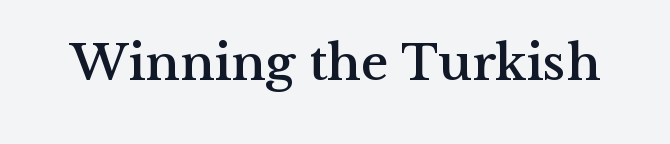
Q: Is the text italic (slanted)? A: No, it is upright.
Q: Is the typeface a serif or a sans-serif typeface? A: Serif.
Q: Is the text underlined? A: No.
Q: Is the spacing between letters normal or unusually wide? A: Normal.
Q: Width (condensed, normal, or wide)? A: Normal.
Q: Stroke contrast? A: Medium.
Q: x-height? A: Medium.
Q: Monospaced? A: No.
